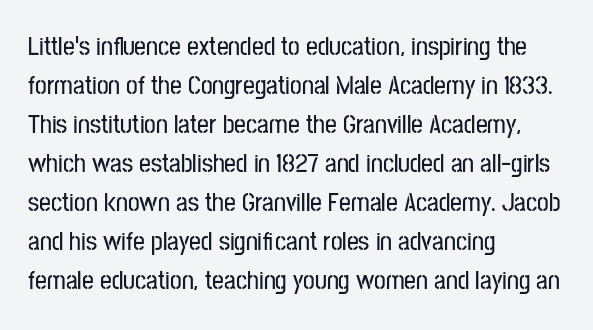
The compositor pushed each line to the left boundary. Every stem runs plumb, perpendicular to the baseline. This sample keeps an unexceptional amount of space between lines. Here the glyphs are tracked normally, forming tight word shapes. Descender tails drop into unmarked territory.
